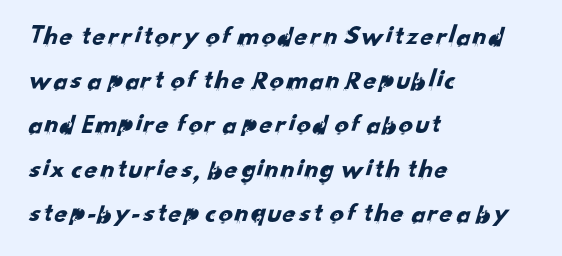
{"serif": "no", "width": "normal", "stroke_contrast": "low", "x_height": "small", "monospaced": "no", "underline": "no", "align": "left", "line_spacing": "normal", "line_spacing_ratio": 1.58, "letter_spacing": "normal", "letter_spacing_em": 0.0, "glyph_px": 28}
